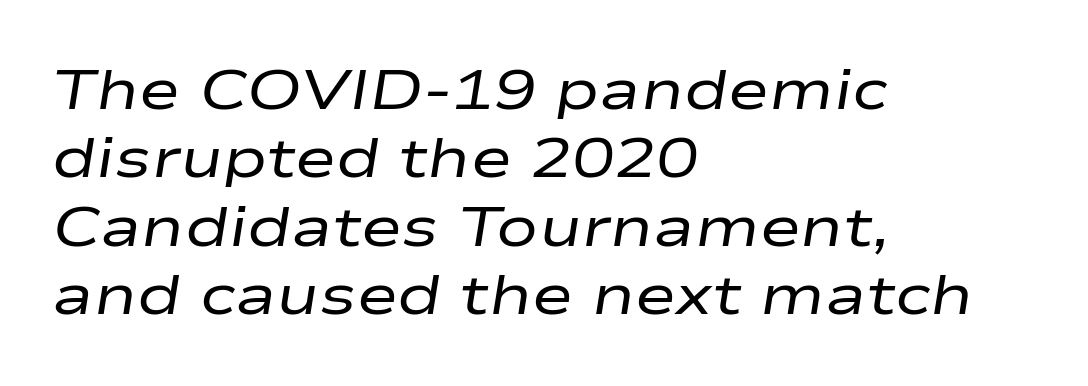
The glyphs are unaccompanied by any horizontal stroke below them. Notice how the passage keeps a crisp vertical edge on the left only. The letters advance in unequal steps, a hallmark of proportional type. Unbolded letterforms with no extra heft. The passage shown leans; its letterforms are oblique.
